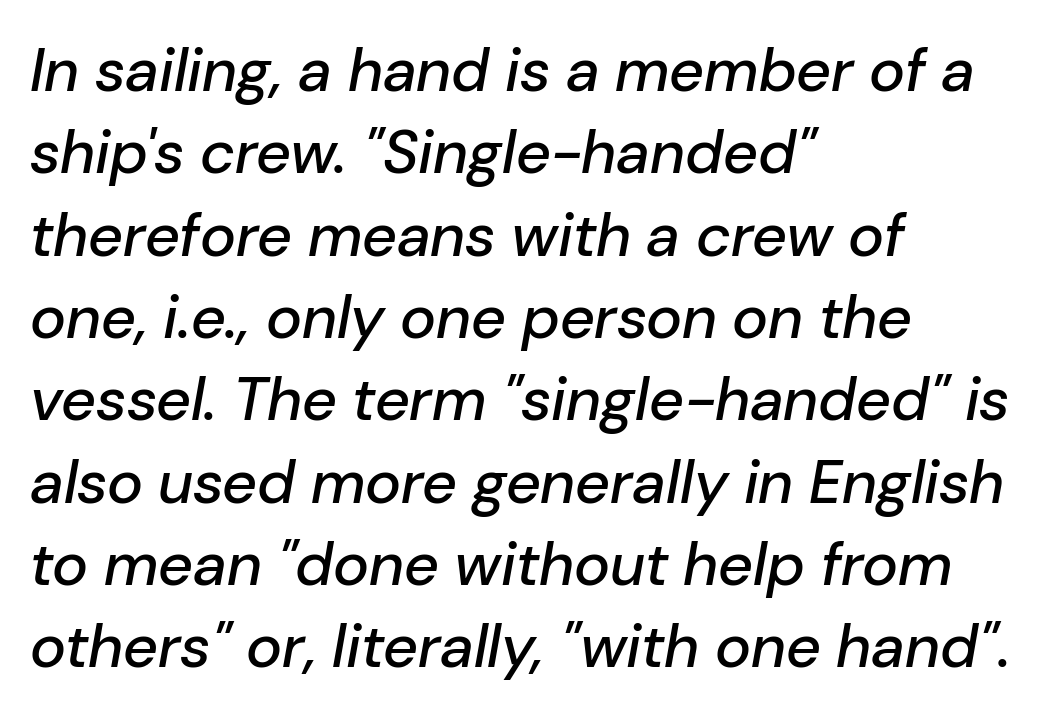
{"italic": "yes", "lean": "right", "slant_degrees": 10, "width": "normal", "stroke_contrast": "low", "x_height": "medium", "monospaced": "no", "underline": "no", "align": "left", "line_spacing": "normal", "line_spacing_ratio": 1.35, "letter_spacing": "normal", "letter_spacing_em": 0.0, "glyph_px": 61}
